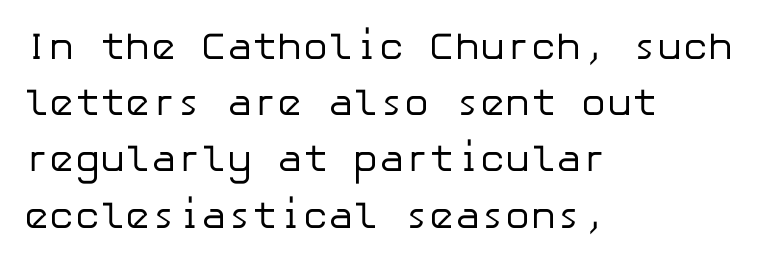
Q: Is the text bold? A: No.
Q: Is the text italic (slanted)? A: No, it is upright.
Q: Is the typeface a serif or a sans-serif typeface? A: Sans-serif.
Q: Is the text underlined? A: No.
Q: How is the paragraph aligned? A: Left-aligned.
Q: Is the spacing between letters normal or unusually wide? A: Normal.
Q: Is the spacing between lines tight, normal or loose? A: Normal.
Q: Width (condensed, normal, or wide)? A: Normal.
Q: Stroke contrast? A: Low.
Q: x-height? A: Medium.
